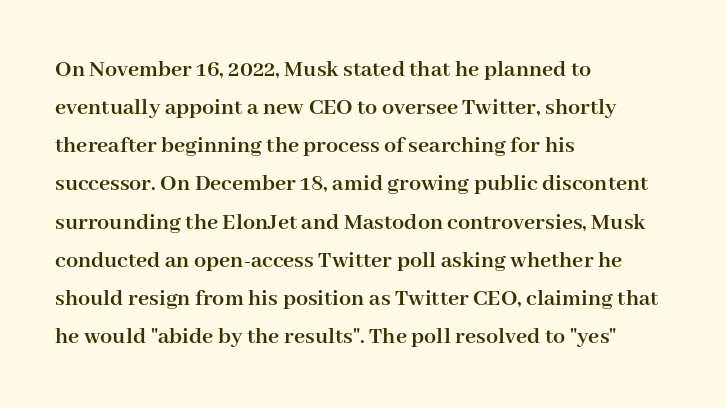
Q: Is the text bold? A: Yes.
Q: Is the text italic (slanted)? A: No, it is upright.
Q: Is the text underlined? A: No.
Q: How is the paragraph aligned? A: Left-aligned.
Q: Is the spacing between letters normal or unusually wide? A: Normal.
Q: Is the spacing between lines tight, normal or loose? A: Normal.
